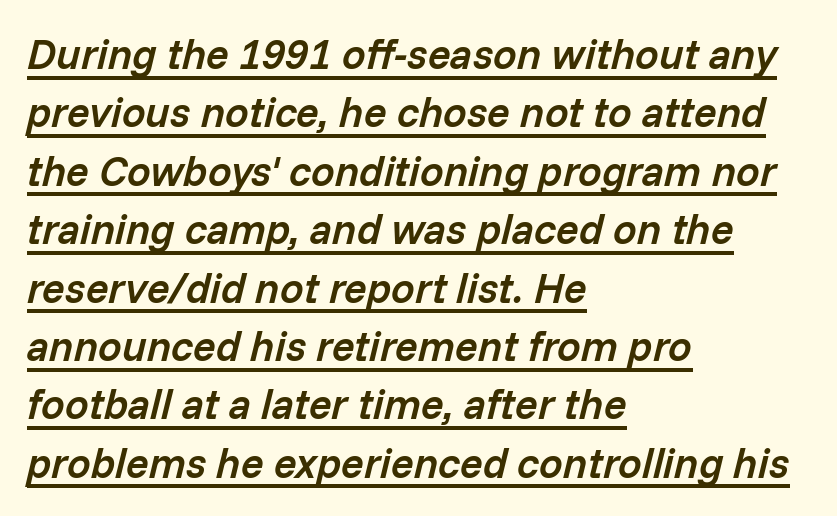
{"italic": "yes", "lean": "right", "slant_degrees": 14, "bold": "semi", "weight": "semibold", "width": "normal", "stroke_contrast": "low", "x_height": "medium", "monospaced": "no", "underline": "yes", "align": "left", "line_spacing": "normal", "line_spacing_ratio": 1.39, "letter_spacing": "normal", "letter_spacing_em": 0.0, "glyph_px": 42}
